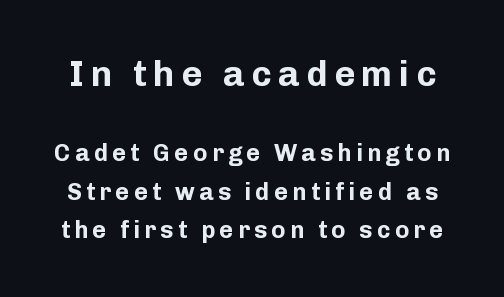
{"serif": "no", "italic": "no", "bold": "yes", "weight": "bold", "width": "normal", "stroke_contrast": "low", "x_height": "medium", "monospaced": "no", "underline": "no", "line_spacing": "normal", "line_spacing_ratio": 1.6, "larger_block": "first", "size_ratio": 1.5, "glyph_px": 36}
